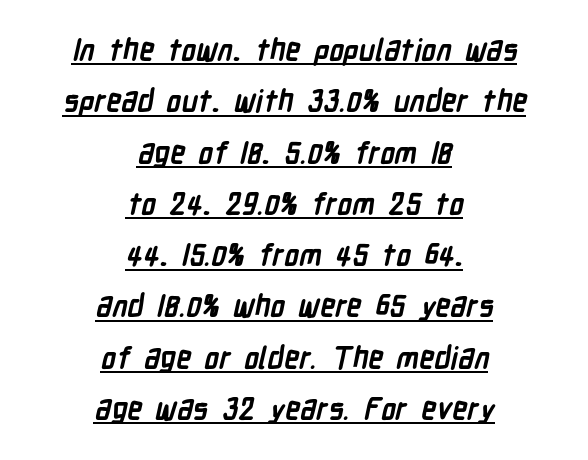
Default kerning and tracking; the words read as compact shapes. Decoration check: the copy is underlined. These lines stack symmetrically, like a column narrowing and widening about its center. Spacing verdict: proportional, widths tailored to each character.
